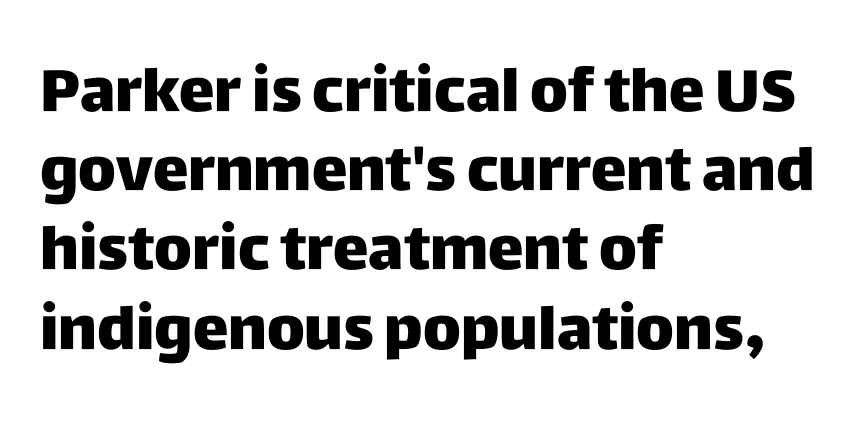
{"serif": "no", "italic": "no", "bold": "yes", "weight": "heavy", "width": "normal", "stroke_contrast": "low", "x_height": "large", "monospaced": "no", "underline": "no", "align": "left", "line_spacing": "normal", "line_spacing_ratio": 1.32, "letter_spacing": "normal", "letter_spacing_em": 0.0, "glyph_px": 60}
